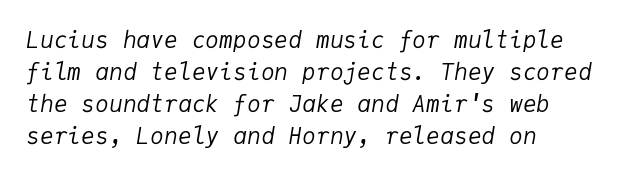
{"italic": "yes", "lean": "right", "slant_degrees": 9, "bold": "no", "underline": "no", "align": "left", "line_spacing": "normal", "line_spacing_ratio": 1.39, "letter_spacing": "normal", "letter_spacing_em": 0.0, "glyph_px": 23}
